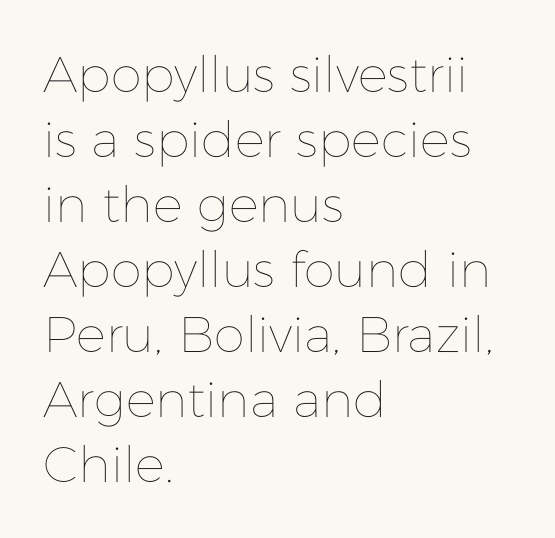
{"italic": "no", "bold": "no", "weight": "thin", "width": "normal", "stroke_contrast": "low", "x_height": "medium", "monospaced": "no", "underline": "no", "align": "left", "line_spacing": "normal", "line_spacing_ratio": 1.3, "letter_spacing": "normal", "letter_spacing_em": 0.0, "glyph_px": 50}
